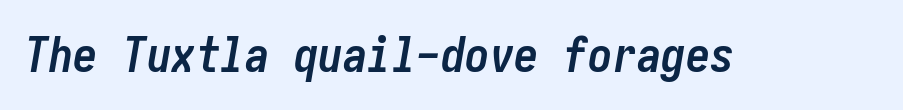
Letters rest on an invisible, unmarked baseline. You could call the tracking neutral — neither tight nor loose. This is heavy type, rendered in bold. Posture: slanted.
